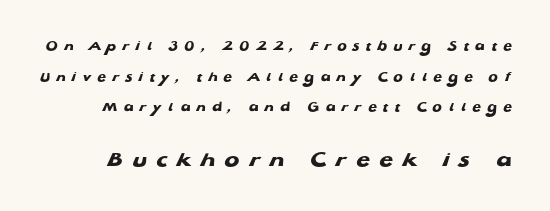
{"bold": "yes", "underline": "no", "line_spacing": "loose", "line_spacing_ratio": 2.19, "letter_spacing": "wide", "letter_spacing_em": 0.44, "larger_block": "second", "size_ratio": 1.57, "glyph_px": 22}
